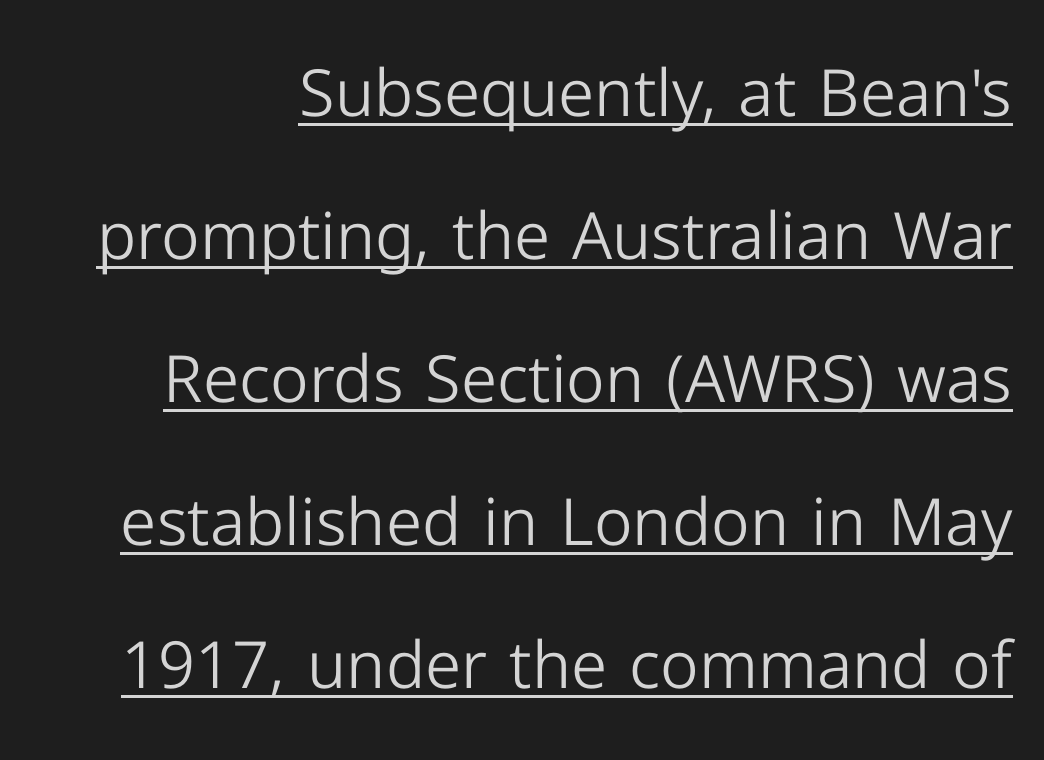
The vertical gap from one line to the next is large. Glyph-to-glyph distance matches everyday printed text. Think standard paragraph weight, or any step lighter than that. In terms of letterform style, serifs are entirely absent.
